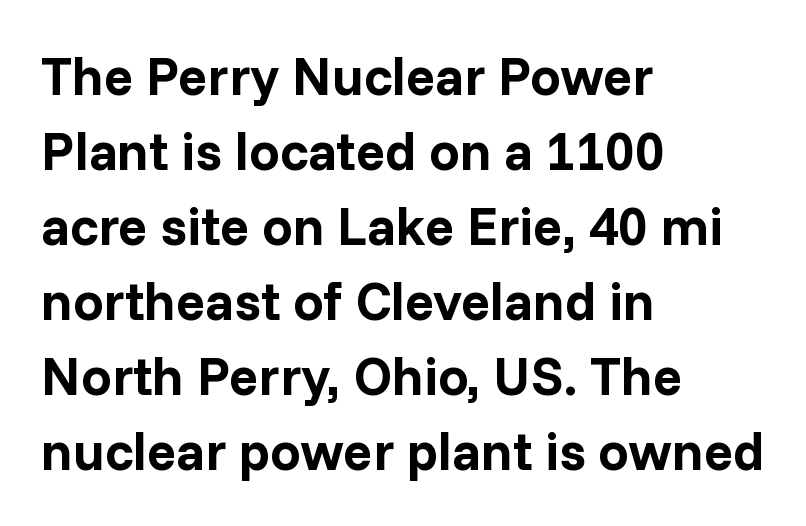
Alignment: flush left. The lettering stays uniformly vertical, giving the passage a roman look. There is no visible air inserted between adjacent glyphs. This sample has the flowing, uneven cadence of proportional lettering. Compared with an ordinary text face, these strokes are far heavier — a full bold.
